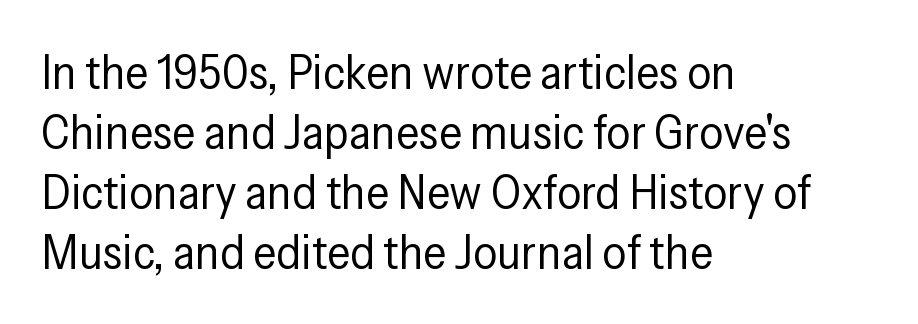
The image shows 48 px regular-weight, condensed sans-serif type, upright; set left-aligned, normal line spacing (1.25x), normal letter spacing, not underlined; low stroke contrast and a medium x-height.
